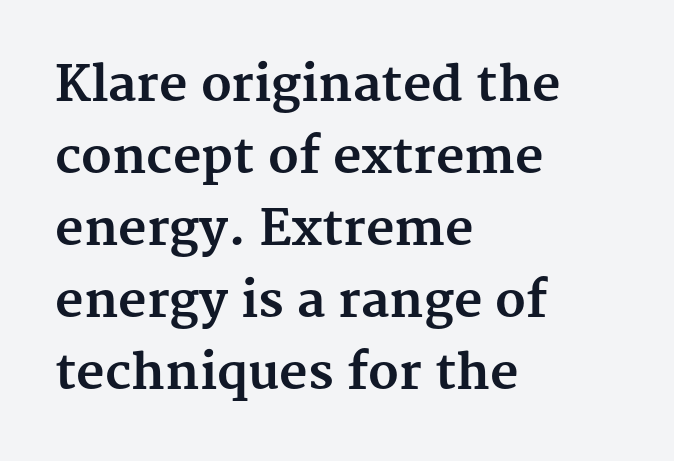
{"serif": "yes", "italic": "no", "bold": "yes", "weight": "bold", "width": "normal", "stroke_contrast": "medium", "x_height": "medium", "monospaced": "no", "underline": "no", "align": "left", "line_spacing": "normal", "line_spacing_ratio": 1.47, "letter_spacing": "normal", "letter_spacing_em": 0.0, "glyph_px": 49}
